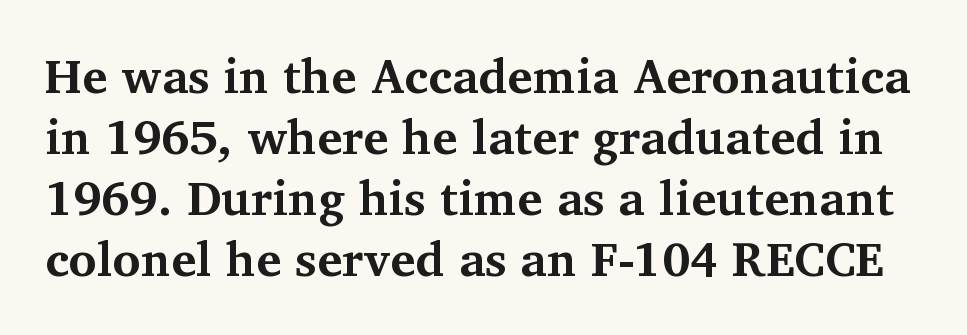
{"serif": "yes", "italic": "no", "bold": "yes", "weight": "bold", "width": "normal", "stroke_contrast": "medium", "x_height": "medium", "monospaced": "no", "underline": "no", "line_spacing": "normal", "line_spacing_ratio": 1.27, "letter_spacing": "normal", "letter_spacing_em": 0.0, "glyph_px": 48}
